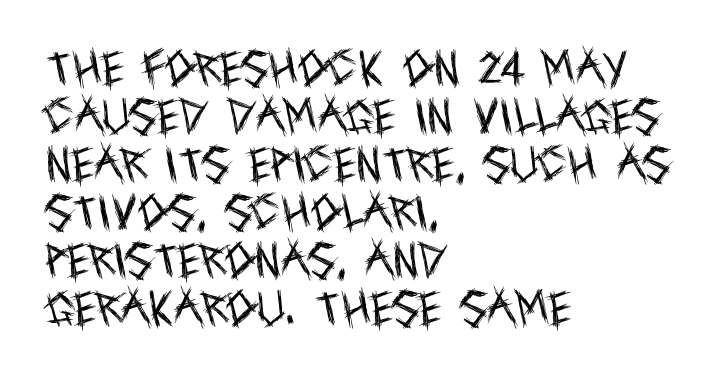
Q: Is the text bold? A: No.
Q: Is the text italic (slanted)? A: No, it is upright.
Q: Is the typeface a serif or a sans-serif typeface? A: Sans-serif.
Q: Is the text underlined? A: No.
Q: How is the paragraph aligned? A: Left-aligned.
Q: Is the spacing between letters normal or unusually wide? A: Normal.
Q: Width (condensed, normal, or wide)? A: Condensed.
Q: x-height? A: Large.
Q: Monospaced? A: No.
